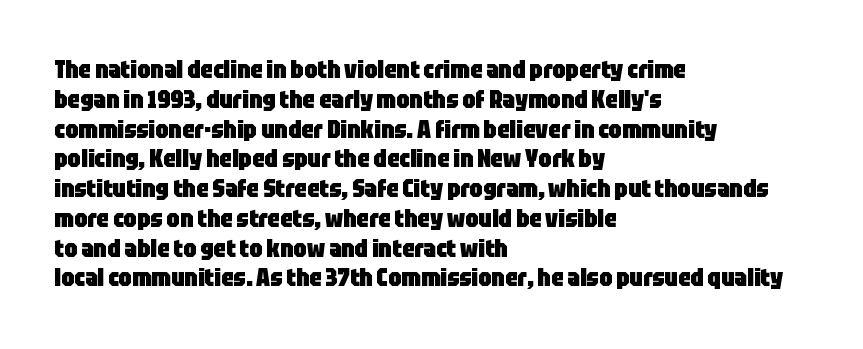
Every character sits straight up, as roman type does. This rendering uses left alignment, leaving the right contour irregular. Letters rest on an invisible, unmarked baseline. The passage shown has conventional tracking throughout. Pretty heavy lettering here — definitely bold.
